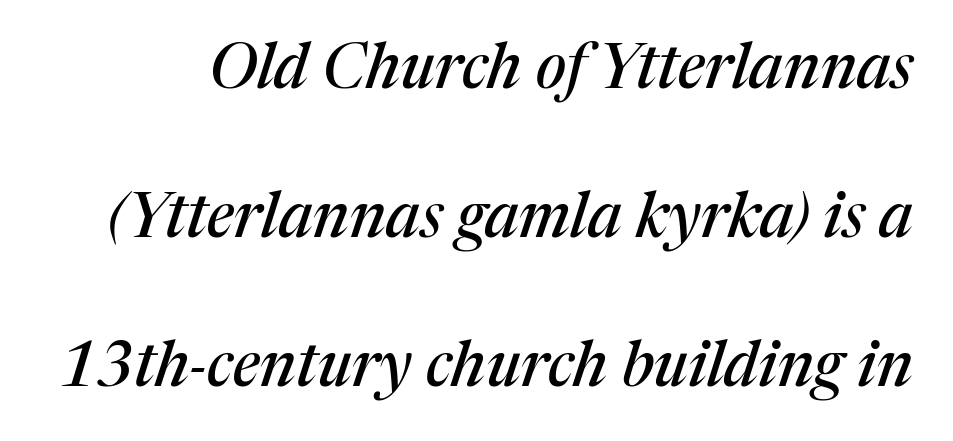
The image shows 62 px serif type, italic (leaning right); set loose line spacing (2.4x), normal letter spacing, not underlined; medium stroke contrast and a medium x-height.
